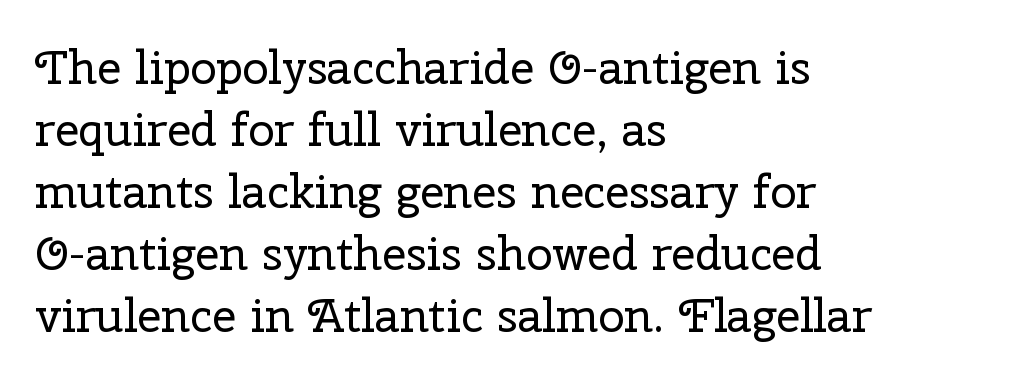
The image shows 47 px regular-weight serif type, upright; set left-aligned, normal line spacing (1.32x), normal letter spacing, not underlined; low stroke contrast and a medium x-height.
